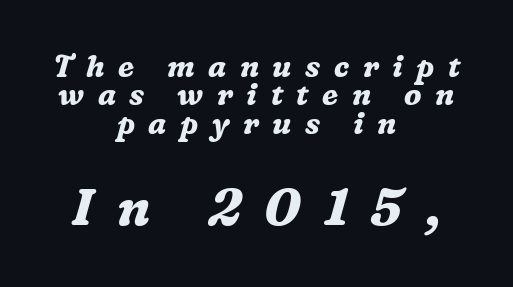
{"serif": "yes", "italic": "yes", "lean": "right", "slant_degrees": 16, "bold": "yes", "weight": "bold", "width": "normal", "stroke_contrast": "medium", "x_height": "medium", "monospaced": "no", "underline": "no", "align": "center", "line_spacing": "tight", "line_spacing_ratio": 0.95, "letter_spacing": "wide", "letter_spacing_em": 0.45, "larger_block": "second", "size_ratio": 1.73, "glyph_px": 52}
